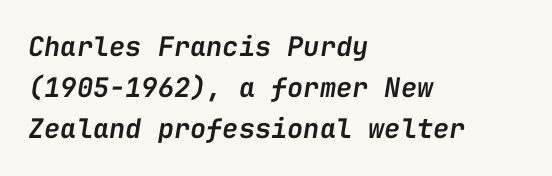
Q: Is the text bold? A: Semi-bold.
Q: Is the text italic (slanted)? A: Yes, it leans right by about 9 degrees.
Q: Is the text underlined? A: No.
Q: How is the paragraph aligned? A: Left-aligned.
Q: Is the spacing between letters normal or unusually wide? A: Normal.
Q: Is the spacing between lines tight, normal or loose? A: Normal.
